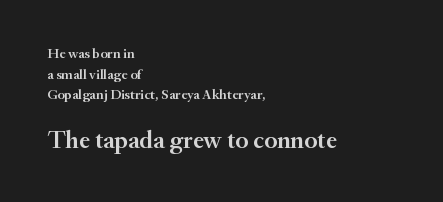
{"italic": "no", "bold": "semi", "underline": "no", "align": "left", "line_spacing": "normal", "line_spacing_ratio": 1.47, "letter_spacing": "normal", "letter_spacing_em": 0.0, "larger_block": "second", "size_ratio": 1.79, "glyph_px": 25}
